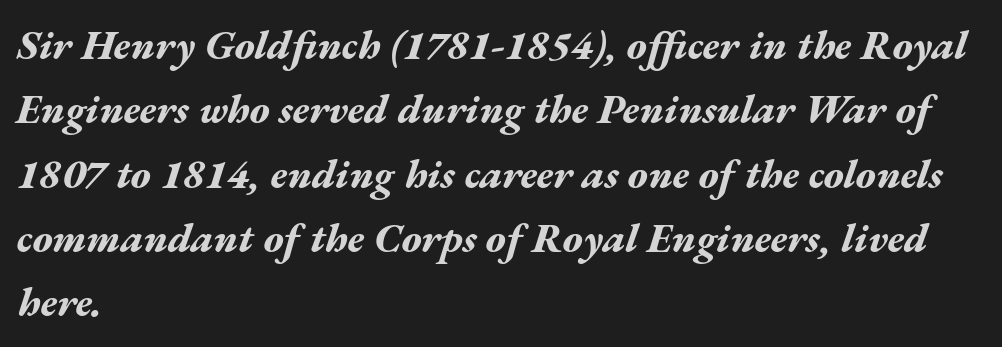
The image shows 41 px bold, wide type, italic (leaning right); set left-aligned, normal line spacing (1.57x), normal letter spacing, not underlined; medium stroke contrast and a medium x-height.
